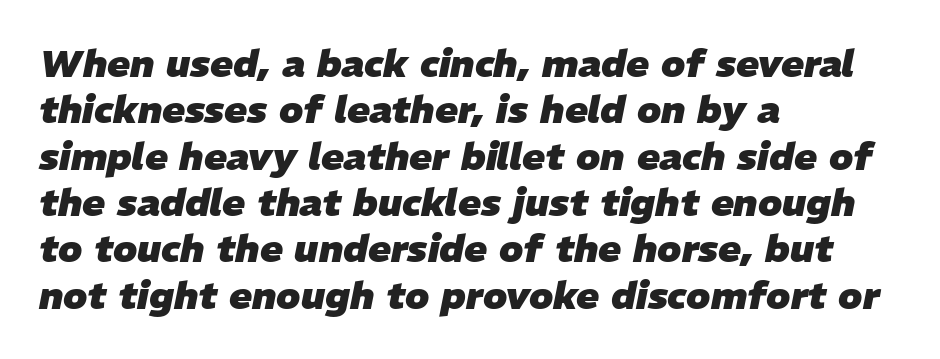
Q: Is the text bold? A: Yes.
Q: Is the text italic (slanted)? A: Yes, it leans right by about 11 degrees.
Q: Is the text underlined? A: No.
Q: How is the paragraph aligned? A: Left-aligned.
Q: Is the spacing between letters normal or unusually wide? A: Normal.
Q: Width (condensed, normal, or wide)? A: Normal.
Q: Stroke contrast? A: Low.
Q: x-height? A: Medium.
Q: Monospaced? A: No.
